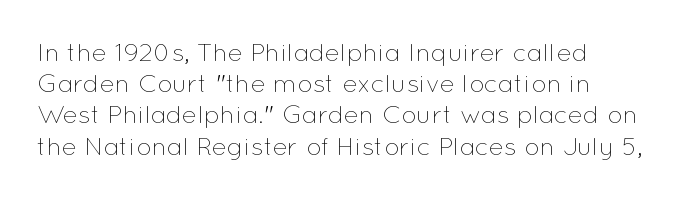
{"italic": "no", "bold": "no", "underline": "no", "align": "left", "line_spacing": "normal", "line_spacing_ratio": 1.25, "letter_spacing": "normal", "letter_spacing_em": 0.0, "glyph_px": 25}
